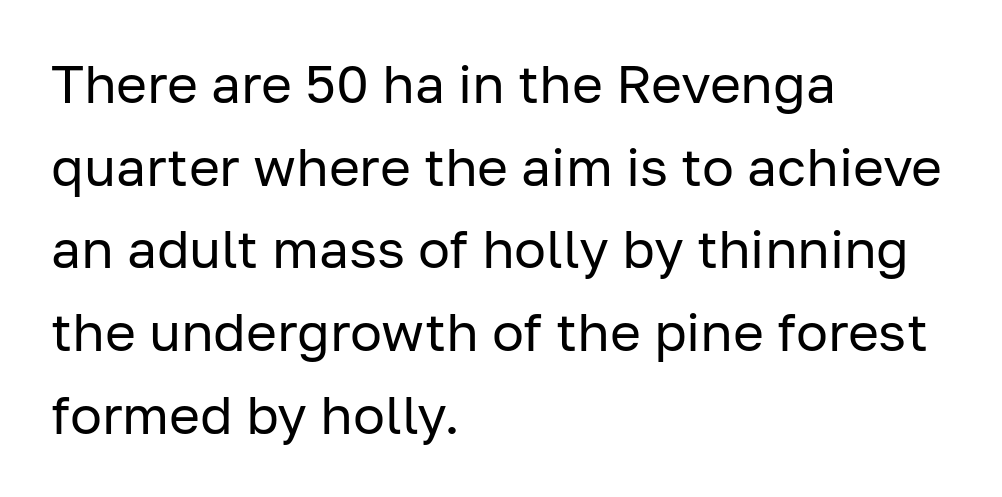
Q: Is the text bold? A: No.
Q: Is the text italic (slanted)? A: No, it is upright.
Q: Is the typeface a serif or a sans-serif typeface? A: Sans-serif.
Q: Is the text underlined? A: No.
Q: How is the paragraph aligned? A: Left-aligned.
Q: Is the spacing between letters normal or unusually wide? A: Normal.
Q: Is the spacing between lines tight, normal or loose? A: Normal.
Q: Width (condensed, normal, or wide)? A: Normal.
Q: Stroke contrast? A: Low.
Q: x-height? A: Medium.
Q: Monospaced? A: No.
